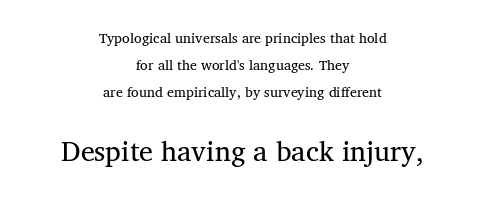
A great deal of white space separates one row of letters from the next. Teacher's note: observe the equal gaps on both sides — that is centered alignment. Each letter's strokes conclude with small projecting serifs. Is this a fixed-width face? No — the glyphs have proportional, varying widths.
